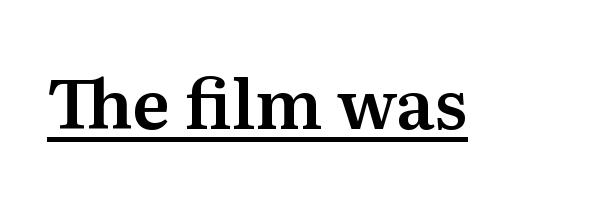
{"serif": "yes", "italic": "no", "width": "normal", "stroke_contrast": "medium", "x_height": "medium", "monospaced": "no", "underline": "yes", "letter_spacing": "normal", "letter_spacing_em": 0.0, "glyph_px": 69}
